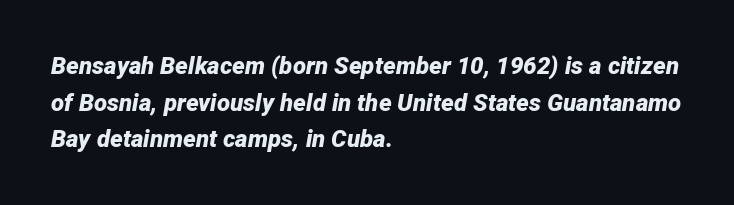
{"italic": "yes", "lean": "right", "slant_degrees": 12, "bold": "yes", "underline": "no", "align": "left", "line_spacing": "normal", "line_spacing_ratio": 1.53, "letter_spacing": "normal", "letter_spacing_em": 0.0, "glyph_px": 24}
